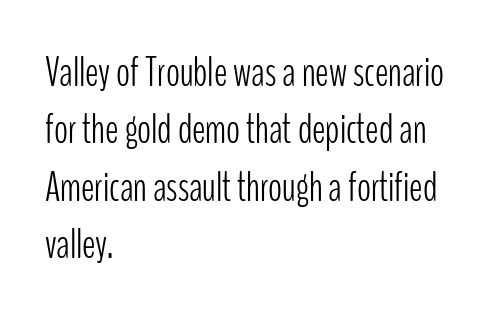
The image shows 41 px light, condensed sans-serif type, upright; set left-aligned, normal line spacing (1.4x), normal letter spacing, not underlined; low stroke contrast and a medium x-height.
